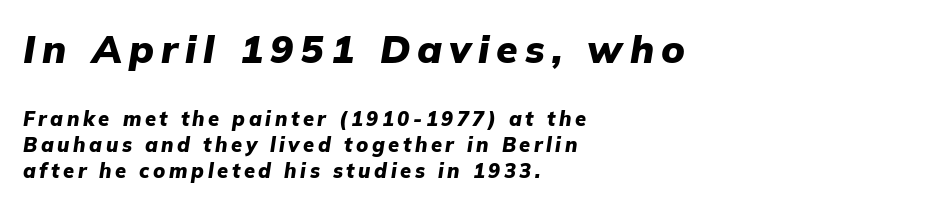
The image shows 39 px heavy type, italic (leaning right); set left-aligned, normal line spacing (1.3x), not underlined; the first (top) block is 1.95x larger; low stroke contrast and a medium x-height.
